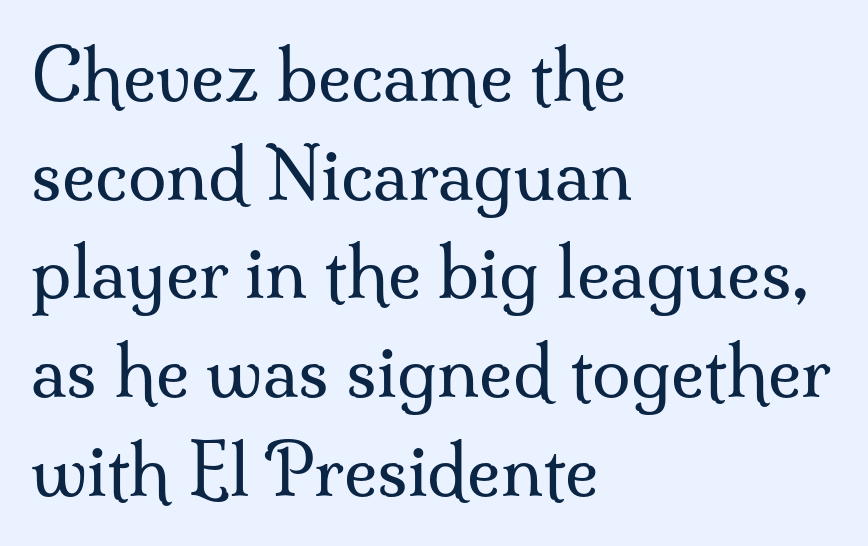
The image shows 70 px regular-weight serif type, upright; set left-aligned, normal line spacing (1.41x), normal letter spacing, not underlined; medium stroke contrast and a small x-height.
